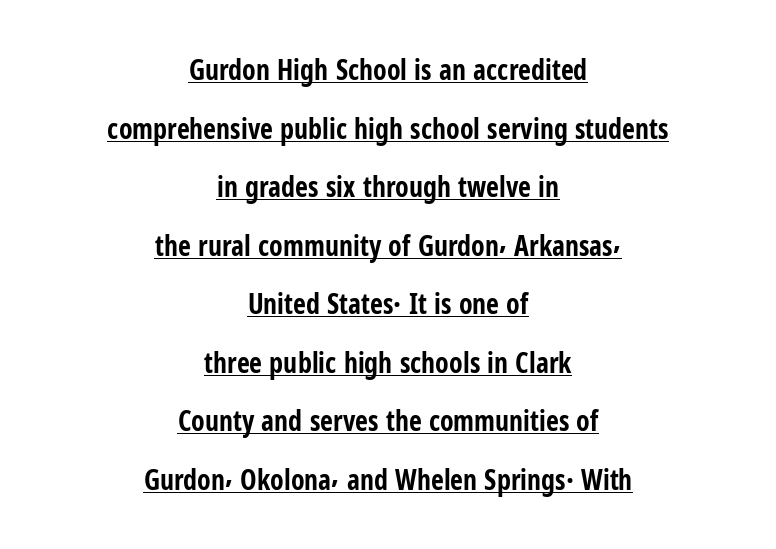
Leading: increased. The letters advance in unequal steps, a hallmark of proportional type. Tracking here is standard; glyphs follow each other at the usual distance. Weight: bold. These lines were composed using upright roman letters. Nothing sits at the stroke ends, so this counts as sans-serif.
